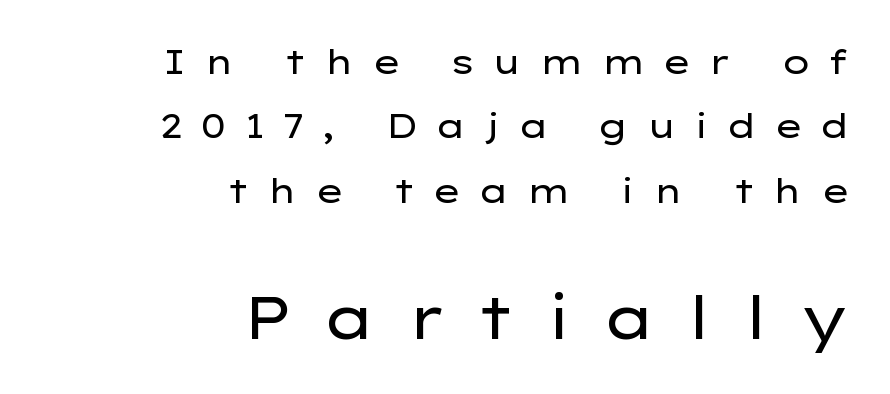
The typography opts for an upright posture over an oblique one. In CSS terms this would be text-align: right. Words appear elongated and porous because spacing is wide. Varying glyph widths throughout — classic text-font behaviour. The typeface chosen for these lines omits serifs.
